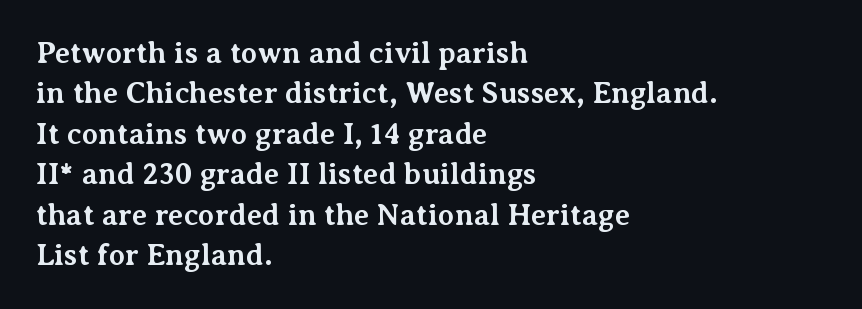
The image shows 30 px bold serif type, upright; set left-aligned, normal line spacing (1.35x), normal letter spacing, not underlined; medium stroke contrast and a medium x-height.
